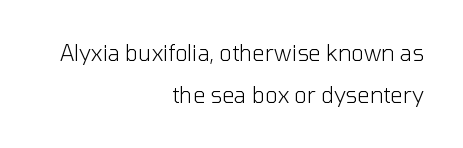
{"italic": "no", "bold": "no", "underline": "no", "align": "right", "line_spacing": "loose", "line_spacing_ratio": 1.92, "letter_spacing": "normal", "letter_spacing_em": 0.0, "glyph_px": 22}
